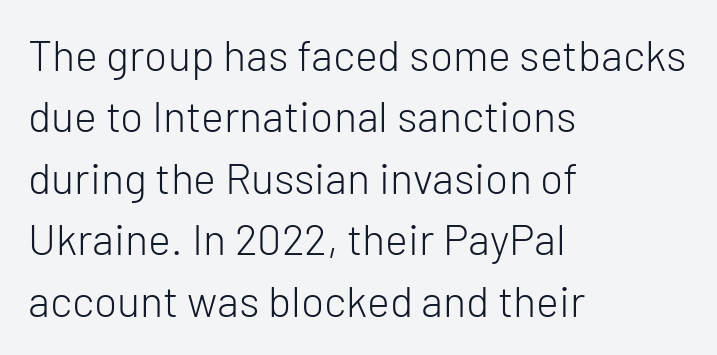
The passage shown is typeset with a sans-serif family. Students, note that the glyphs here touch the page at normal intervals. A normal amount of white space separates one row of letters from the next. Weight class: somewhere from thin through regular. Descenders hang freely into open space. Proportional: the letters do not fall into vertical columns.
